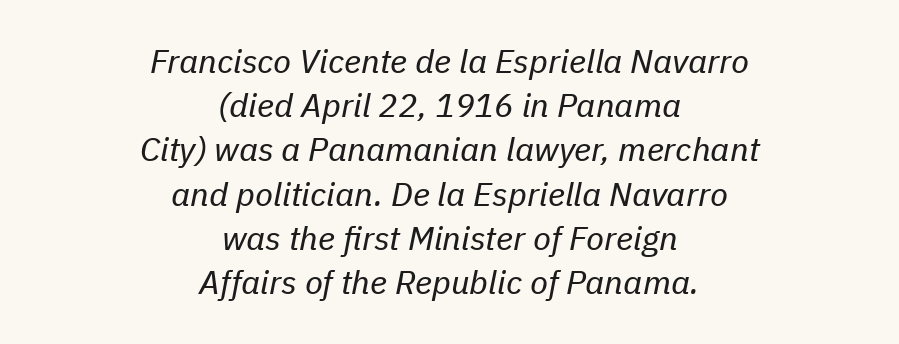
The image shows 33 px regular-weight type, italic (leaning right); set centered, normal line spacing (1.34x), normal letter spacing, not underlined; low stroke contrast and a medium x-height.
